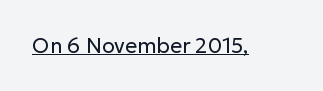
Q: Is the text bold? A: No.
Q: Is the text italic (slanted)? A: No, it is upright.
Q: Is the text underlined? A: Yes.
Q: Is the spacing between letters normal or unusually wide? A: Normal.
